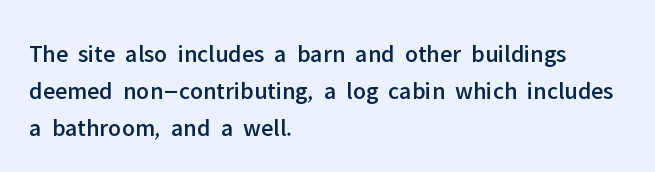
{"italic": "no", "underline": "no", "align": "left", "line_spacing": "normal", "line_spacing_ratio": 1.49, "letter_spacing": "normal", "letter_spacing_em": 0.0, "glyph_px": 25}
